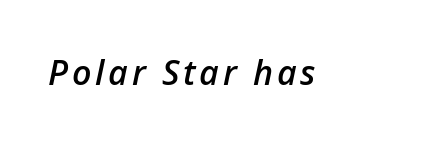
The image shows 34 px semibold type, italic (leaning right); set not underlined; low stroke contrast and a medium x-height.
